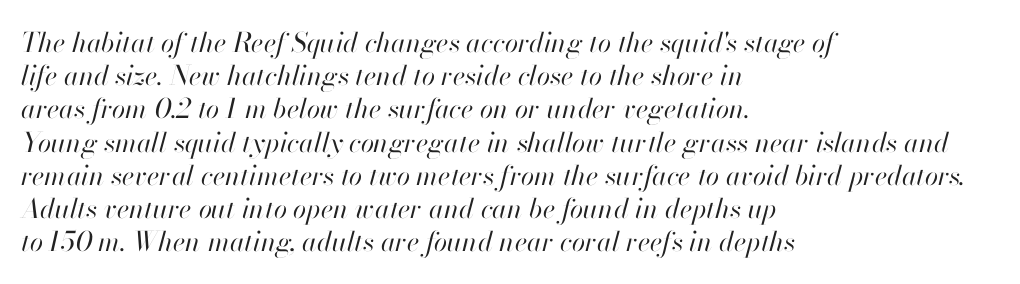
What stands out about the letter spacing? Nothing — it is the standard amount. Teacher's note: observe the even left margin — that is flush-left alignment. Slant detected: the letters are inclined. Rule under the text: the space is simply empty. Weight: in the light-to-regular range.
